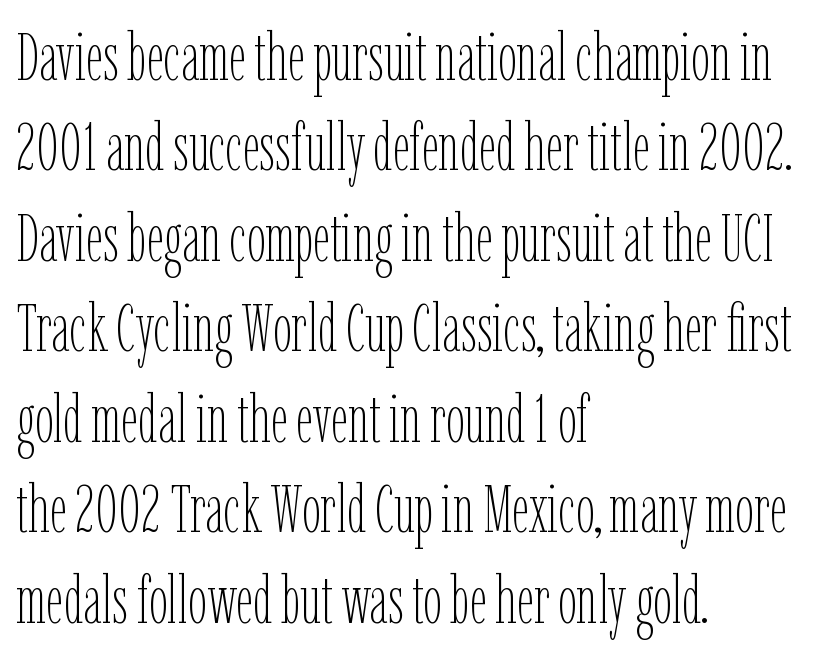
Q: Is the text bold? A: No.
Q: Is the text italic (slanted)? A: No, it is upright.
Q: Is the text underlined? A: No.
Q: How is the paragraph aligned? A: Left-aligned.
Q: Is the spacing between letters normal or unusually wide? A: Normal.
Q: Is the spacing between lines tight, normal or loose? A: Normal.
Q: Width (condensed, normal, or wide)? A: Condensed.
Q: Stroke contrast? A: Low.
Q: x-height? A: Medium.
Q: Monospaced? A: No.
